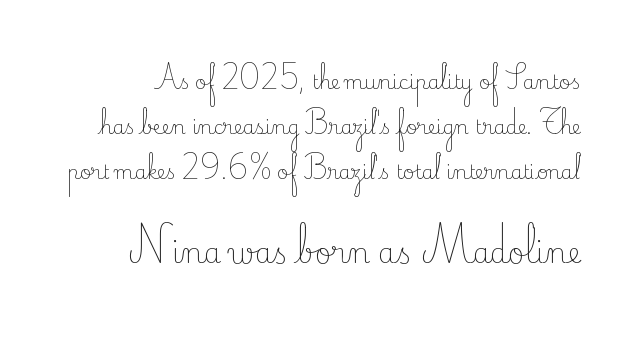
Q: Is the text bold? A: No.
Q: Is the text italic (slanted)? A: No, it is upright.
Q: Is the typeface a serif or a sans-serif typeface? A: Serif.
Q: Is the text underlined? A: No.
Q: Is the spacing between letters normal or unusually wide? A: Normal.
Q: Is the spacing between lines tight, normal or loose? A: Loose.
Q: Which block of text is set in a larger size, the first (top) or the second (bottom)? A: The second (bottom) one.
Q: Width (condensed, normal, or wide)? A: Normal.
Q: Stroke contrast? A: Low.
Q: x-height? A: Small.
Q: Monospaced? A: No.
